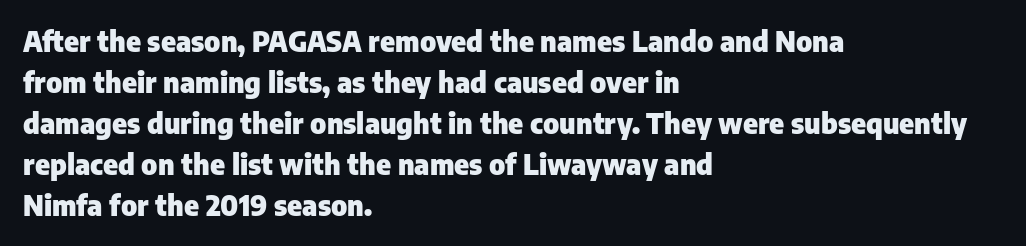
The image shows 28 px heavy sans-serif type, upright; set left-aligned, normal line spacing (1.46x), normal letter spacing, not underlined; low stroke contrast and a medium x-height.
